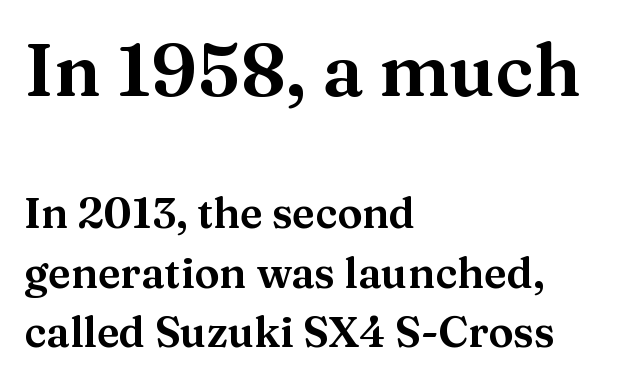
The compositor pushed each line to the left boundary. The letters stand upright; this is a roman face. Quick note: underline off. Here the designer chose a conventional face with non-uniform glyph widths. Each word holds together tightly as a unit, with standard inter-letter gaps. Small tapered or slab feet sit at the stroke ends, so this counts as serif.
